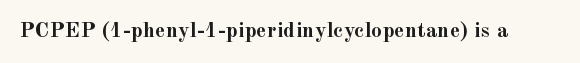
Q: Is the text bold? A: Yes.
Q: Is the text italic (slanted)? A: No, it is upright.
Q: Is the text underlined? A: No.
Q: Is the spacing between letters normal or unusually wide? A: Normal.
